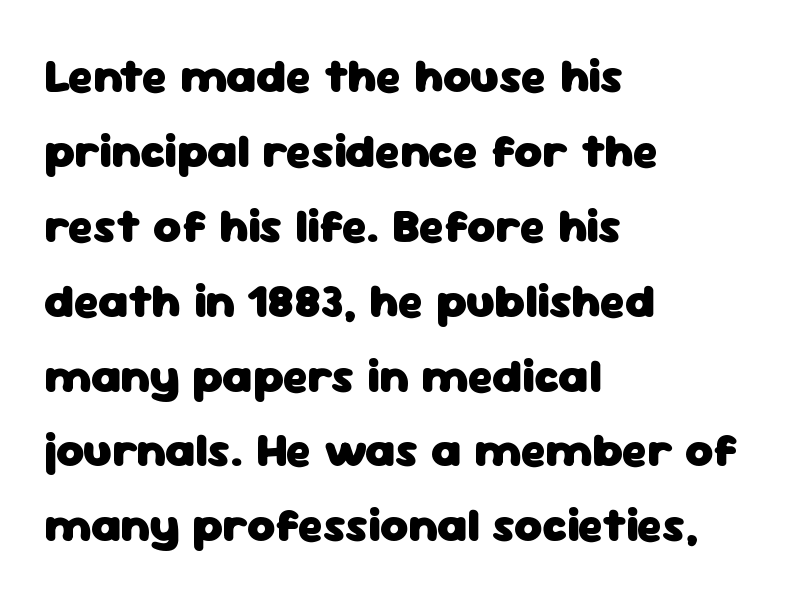
Q: Is the text bold? A: Yes.
Q: Is the text italic (slanted)? A: No, it is upright.
Q: Is the typeface a serif or a sans-serif typeface? A: Sans-serif.
Q: Is the text underlined? A: No.
Q: How is the paragraph aligned? A: Left-aligned.
Q: Is the spacing between letters normal or unusually wide? A: Normal.
Q: Is the spacing between lines tight, normal or loose? A: Normal.
Q: Width (condensed, normal, or wide)? A: Normal.
Q: Stroke contrast? A: Low.
Q: x-height? A: Medium.
Q: Monospaced? A: No.
